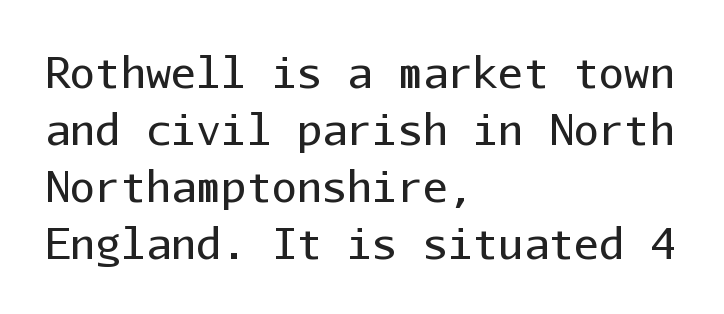
The image shows 42 px regular-weight sans-serif type, upright, monospaced; set left-aligned, normal line spacing (1.36x), normal letter spacing, not underlined; low stroke contrast and a medium x-height.
